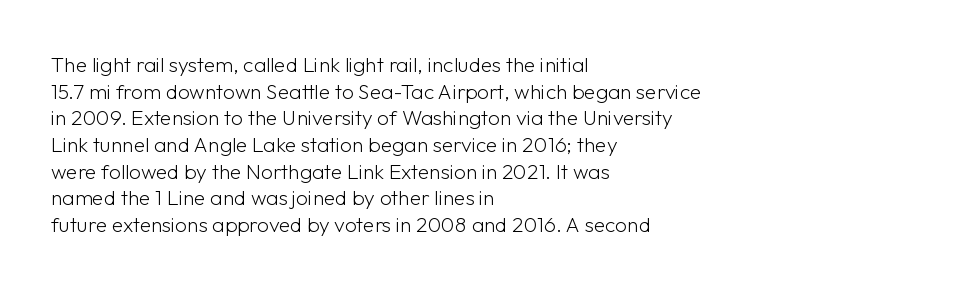
Summary of weight: not heavy and not bold. The vertical gap from one line to the next is medium. The type is set solid horizontally, with unmodified tracking. No italicization has been applied; the sample stays upright. The paragraph shown leans on its left margin. The gap between lines stays unmarked.
